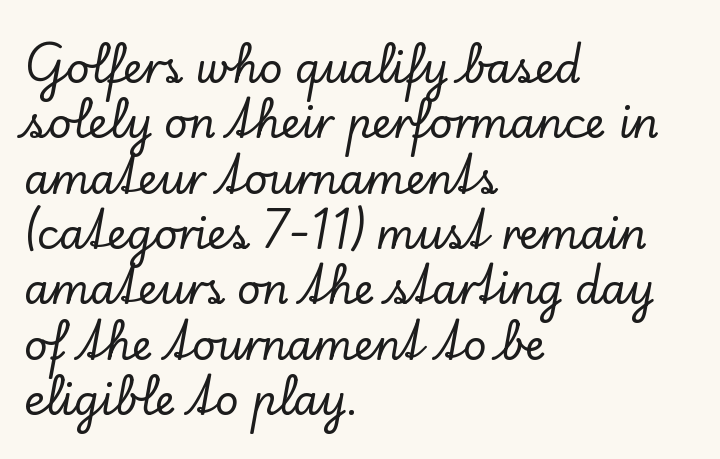
Q: Is the text italic (slanted)? A: Yes.
Q: Is the typeface a serif or a sans-serif typeface? A: Serif.
Q: Is the text underlined? A: No.
Q: How is the paragraph aligned? A: Left-aligned.
Q: Is the spacing between letters normal or unusually wide? A: Normal.
Q: Is the spacing between lines tight, normal or loose? A: Normal.
Q: Width (condensed, normal, or wide)? A: Normal.
Q: Stroke contrast? A: Low.
Q: x-height? A: Small.
Q: Monospaced? A: No.
